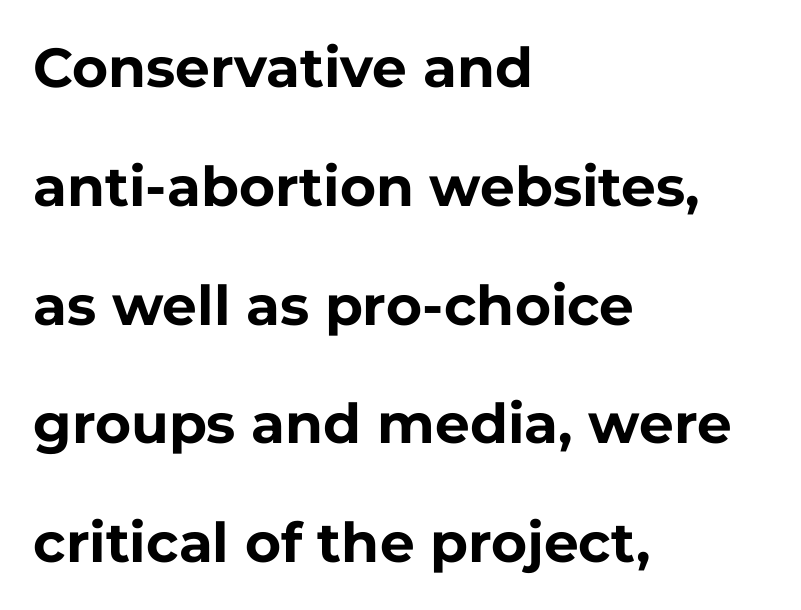
{"serif": "no", "italic": "no", "bold": "yes", "weight": "bold", "width": "normal", "stroke_contrast": "low", "x_height": "medium", "monospaced": "no", "underline": "no", "align": "left", "line_spacing": "loose", "line_spacing_ratio": 2.16, "letter_spacing": "normal", "letter_spacing_em": 0.0, "glyph_px": 55}
